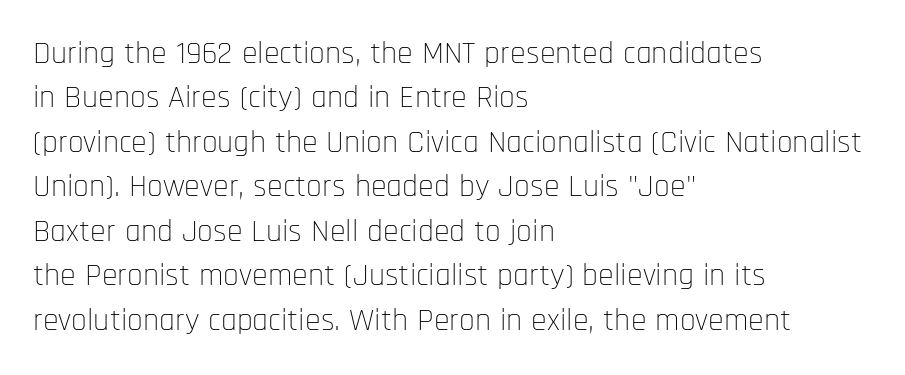
The image shows 32 px thin, condensed sans-serif type, upright; set left-aligned, normal line spacing (1.39x), normal letter spacing, not underlined; low stroke contrast and a large x-height.
